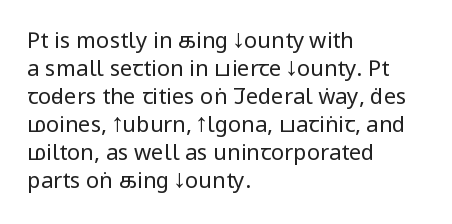
{"italic": "no", "bold": "no", "underline": "no", "align": "left", "line_spacing": "normal", "line_spacing_ratio": 1.27, "letter_spacing": "normal", "letter_spacing_em": 0.0, "glyph_px": 22}
